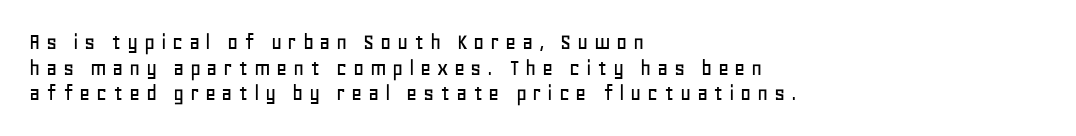
The image shows 24 px text type, upright; set left-aligned, tight line spacing (1.07x), unusually wide letter spacing (+0.23 em), not underlined.
